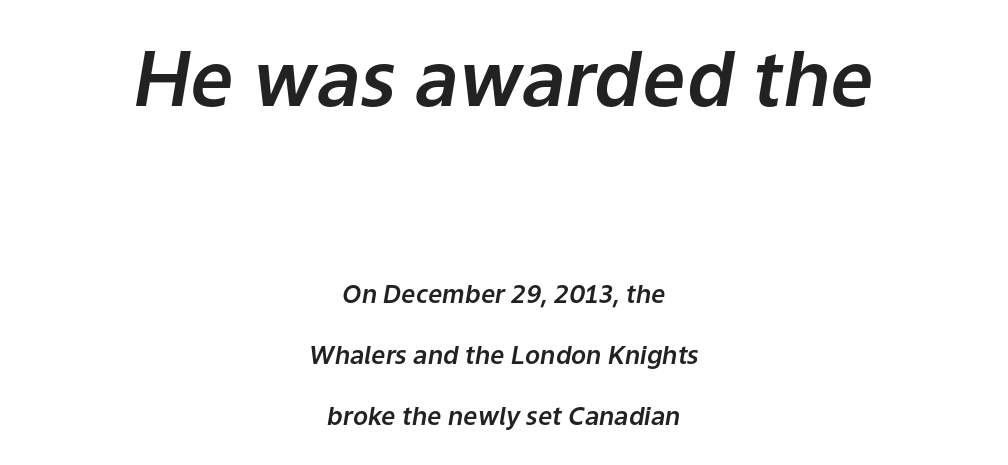
The image shows 76 px text type, italic (leaning right); set centered, loose line spacing (2.44x), normal letter spacing, not underlined; the first (top) block is 3.04x larger; low stroke contrast and a medium x-height.
